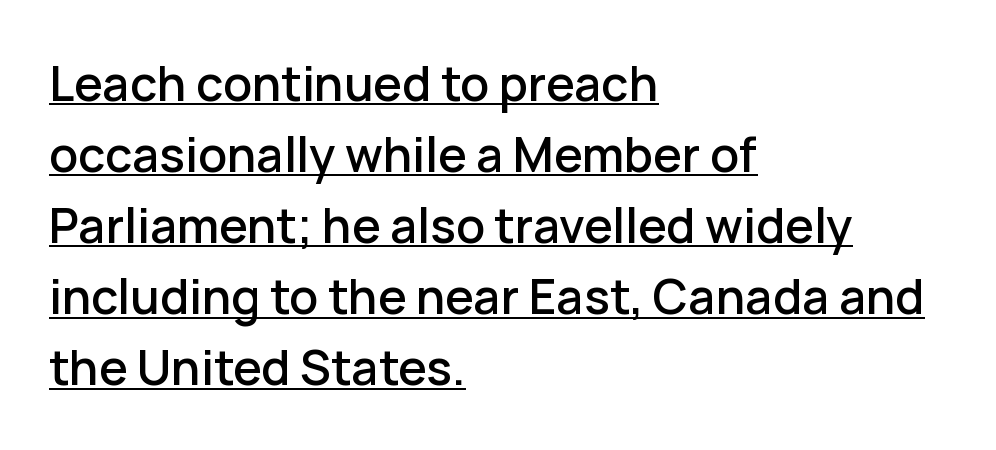
{"serif": "no", "italic": "no", "width": "normal", "stroke_contrast": "low", "x_height": "medium", "monospaced": "no", "underline": "yes", "align": "left", "line_spacing": "normal", "line_spacing_ratio": 1.48, "letter_spacing": "normal", "letter_spacing_em": 0.0, "glyph_px": 48}
